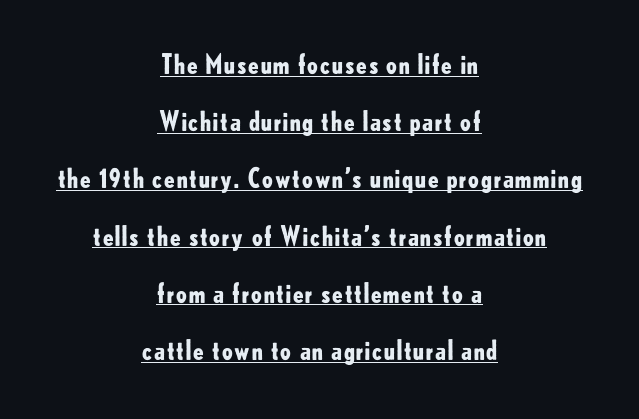
The image shows 26 px bold type, upright; set centered, loose line spacing (2.2x), normal letter spacing, underlined.
